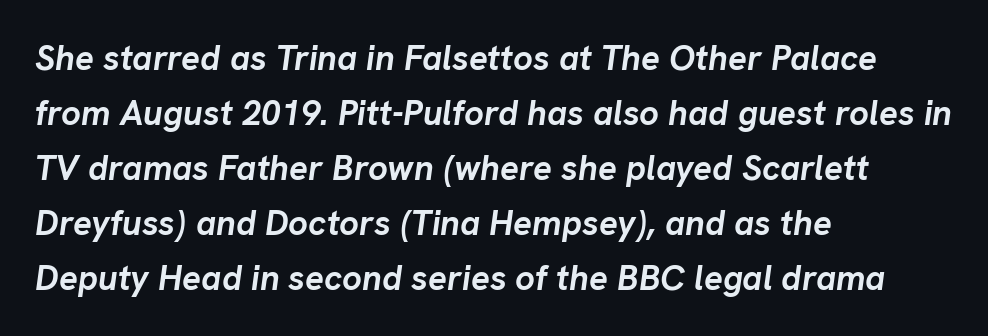
Q: Is the text bold? A: Yes.
Q: Is the text italic (slanted)? A: Yes, it leans right by about 8 degrees.
Q: Is the text underlined? A: No.
Q: How is the paragraph aligned? A: Left-aligned.
Q: Is the spacing between letters normal or unusually wide? A: Normal.
Q: Is the spacing between lines tight, normal or loose? A: Normal.
Q: Width (condensed, normal, or wide)? A: Normal.
Q: Stroke contrast? A: Low.
Q: x-height? A: Medium.
Q: Monospaced? A: No.
